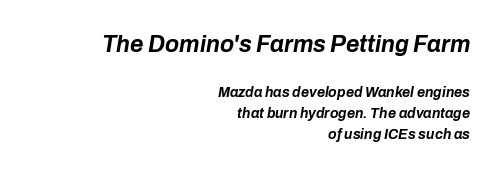
The baseline area is clear. The face used here has the dense, thick strokes of a bold. The glyphs look as if they've been sheared to an angle. This sample uses plain, unmodified letter spacing. The rendering uses a moderate line-height, typical for paragraphs.
